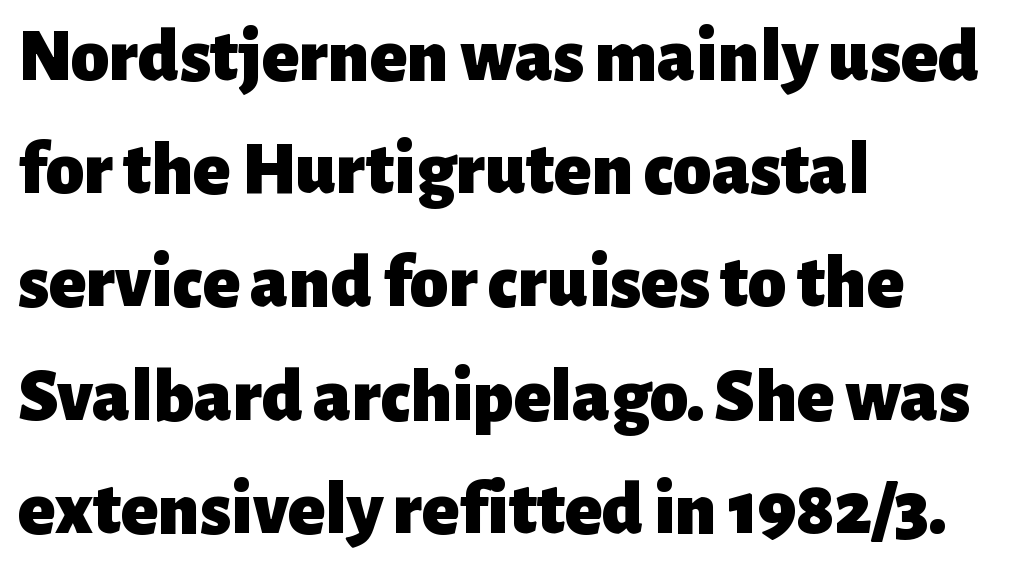
{"serif": "no", "italic": "no", "bold": "yes", "weight": "heavy", "width": "normal", "stroke_contrast": "low", "x_height": "medium", "monospaced": "no", "underline": "no", "align": "left", "line_spacing": "normal", "line_spacing_ratio": 1.47, "letter_spacing": "normal", "letter_spacing_em": 0.0, "glyph_px": 77}
